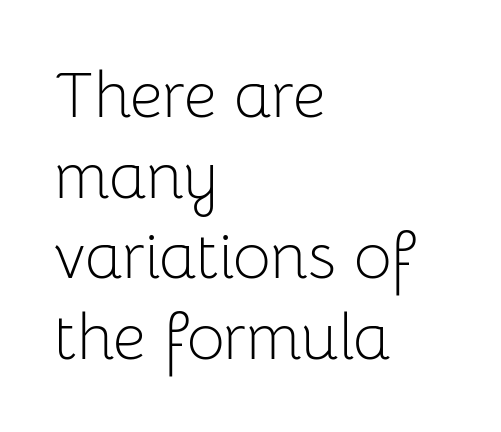
{"serif": "no", "italic": "no", "bold": "no", "weight": "light", "width": "normal", "stroke_contrast": "low", "x_height": "medium", "monospaced": "no", "underline": "no", "align": "left", "line_spacing_ratio": 1.24, "letter_spacing": "normal", "letter_spacing_em": 0.0, "glyph_px": 65}
